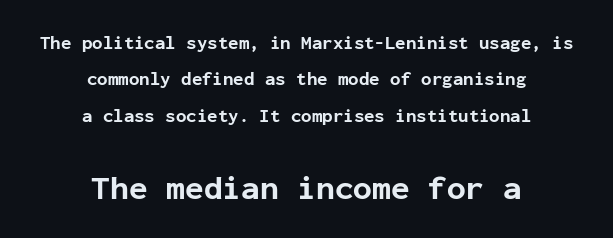
These lines were composed using upright roman letters. A student would call this center alignment; a typographer would say set centered. Typographically, this falls in the sans-serif category. Whoever set this chose breathing room over compactness in the vertical rhythm. If you squint, the bottom block still reads clearly — it's the larger of the two.
